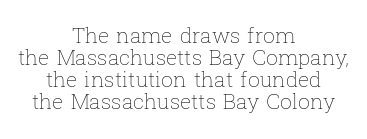
The image shows 21 px text type, upright; set centered, tight line spacing (1.04x), normal letter spacing, not underlined.
